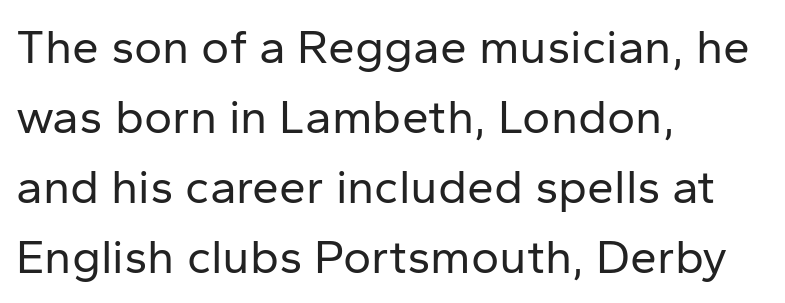
{"serif": "no", "italic": "no", "bold": "no", "weight": "regular", "width": "normal", "stroke_contrast": "low", "x_height": "medium", "monospaced": "no", "underline": "no", "align": "left", "line_spacing": "normal", "line_spacing_ratio": 1.46, "letter_spacing": "normal", "letter_spacing_em": 0.0, "glyph_px": 48}
